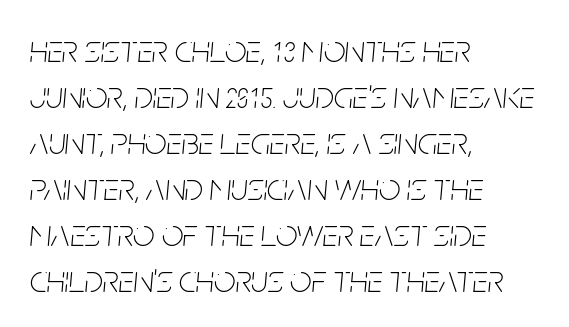
Q: Is the text bold? A: No.
Q: Is the text italic (slanted)? A: Yes, it leans right by about 5 degrees.
Q: Is the text underlined? A: No.
Q: How is the paragraph aligned? A: Left-aligned.
Q: Is the spacing between letters normal or unusually wide? A: Normal.
Q: Width (condensed, normal, or wide)? A: Condensed.
Q: Stroke contrast? A: Low.
Q: x-height? A: Large.
Q: Monospaced? A: No.
